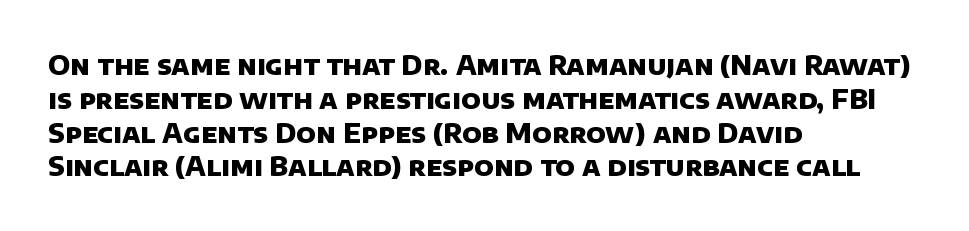
Q: Is the text bold? A: Yes.
Q: Is the text underlined? A: No.
Q: How is the paragraph aligned? A: Left-aligned.
Q: Is the spacing between letters normal or unusually wide? A: Normal.
Q: Is the spacing between lines tight, normal or loose? A: Normal.
